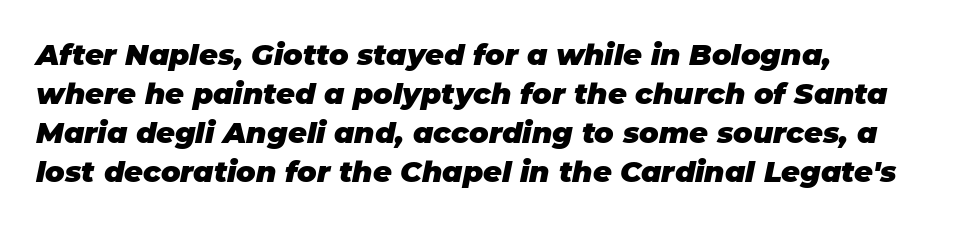
The designer left line spacing at the default. Letter spacing: default. The passage is arranged the way most books set body copy — flush left. I'd describe the lettering as bold — thick and assertive. The area under the type is left untouched.
